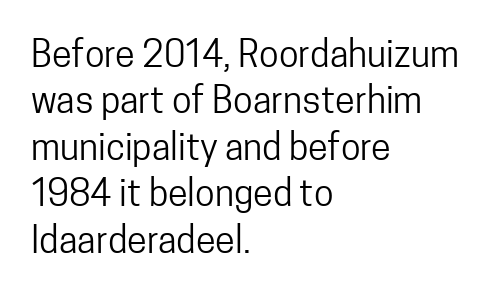
The image shows 36 px regular-weight, condensed sans-serif type, upright; set left-aligned, normal line spacing (1.29x), normal letter spacing, not underlined; low stroke contrast and a medium x-height.
